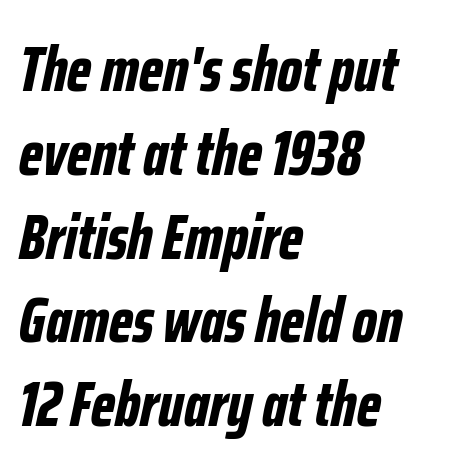
Q: Is the text bold? A: Yes.
Q: Is the text italic (slanted)? A: Yes, it leans right by about 12 degrees.
Q: Is the text underlined? A: No.
Q: How is the paragraph aligned? A: Left-aligned.
Q: Is the spacing between letters normal or unusually wide? A: Normal.
Q: Is the spacing between lines tight, normal or loose? A: Normal.
Q: Width (condensed, normal, or wide)? A: Condensed.
Q: Stroke contrast? A: Low.
Q: x-height? A: Medium.
Q: Monospaced? A: No.
